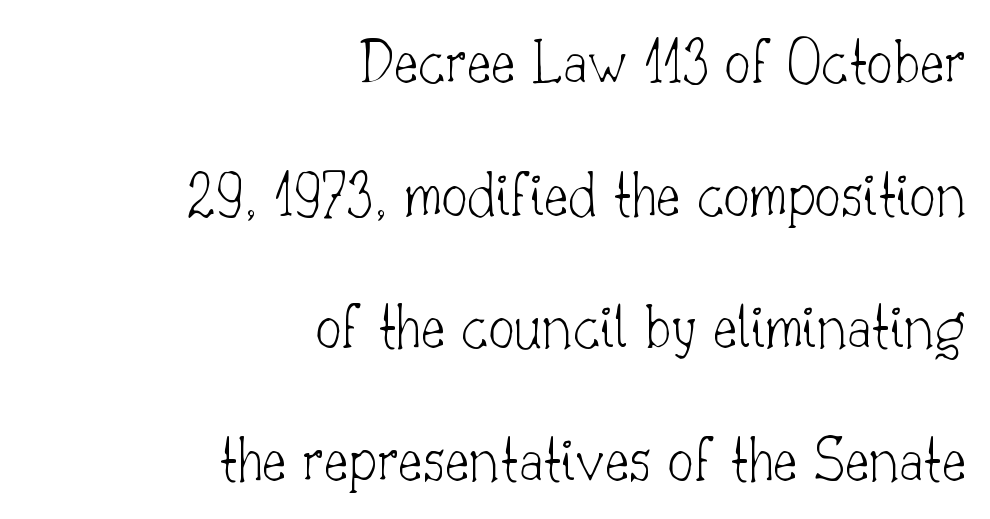
This rendering features lettering with no underline. Interline gaps are noticeably wide in this sample. The lines are quadded right. The typeface has the unassuming heft of standard copy or less. The face used here is seriffed, in the tradition of book romans.
